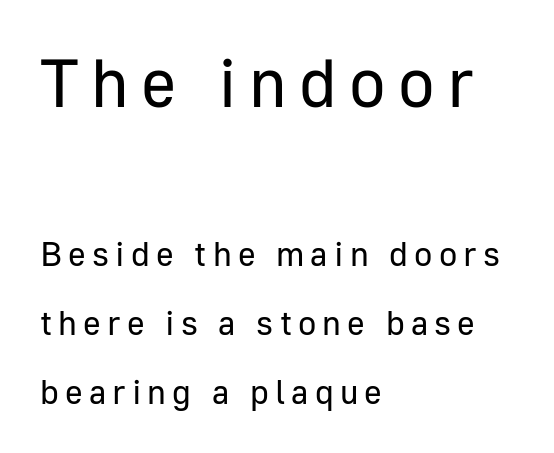
Horizontal bands of white between lines are thick stripes. Designer's note — italics off, roman on. This sample has the flowing, uneven cadence of proportional lettering. This sample is left-justified, so line endings fall wherever the words run out. The face used here appears at its bigger size in the upper chunk. The zone under the glyphs is completely vacant.
